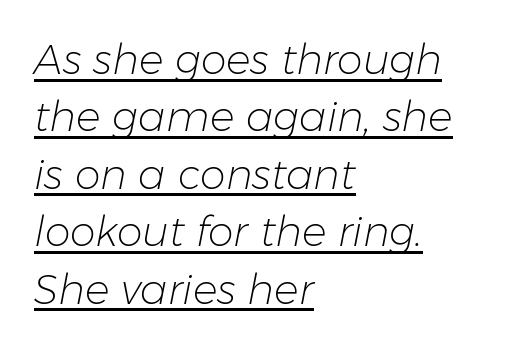
Q: Is the text bold? A: No.
Q: Is the text italic (slanted)? A: Yes, it leans right by about 11 degrees.
Q: Is the text underlined? A: Yes.
Q: How is the paragraph aligned? A: Left-aligned.
Q: Is the spacing between letters normal or unusually wide? A: Normal.
Q: Is the spacing between lines tight, normal or loose? A: Normal.
Q: Width (condensed, normal, or wide)? A: Normal.
Q: Stroke contrast? A: Low.
Q: x-height? A: Medium.
Q: Monospaced? A: No.
